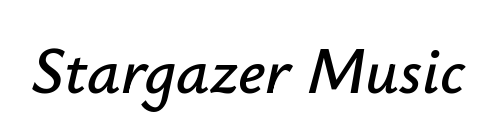
Q: Is the text italic (slanted)? A: Yes, it leans right by about 12 degrees.
Q: Is the text underlined? A: No.
Q: Is the spacing between letters normal or unusually wide? A: Normal.
Q: Width (condensed, normal, or wide)? A: Normal.
Q: Stroke contrast? A: Low.
Q: x-height? A: Small.
Q: Monospaced? A: No.
